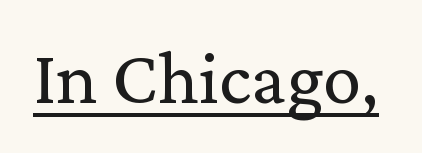
Q: Is the text bold? A: No.
Q: Is the text italic (slanted)? A: No, it is upright.
Q: Is the typeface a serif or a sans-serif typeface? A: Serif.
Q: Is the text underlined? A: Yes.
Q: Is the spacing between letters normal or unusually wide? A: Normal.
Q: Width (condensed, normal, or wide)? A: Normal.
Q: Stroke contrast? A: Low.
Q: x-height? A: Medium.
Q: Monospaced? A: No.
